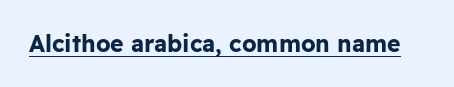
The image shows 23 px bold type, upright; set normal letter spacing, underlined.
